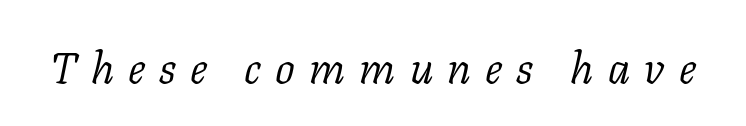
{"serif": "yes", "italic": "yes", "lean": "right", "slant_degrees": 11, "bold": "no", "weight": "light", "width": "normal", "stroke_contrast": "low", "x_height": "medium", "monospaced": "no", "underline": "no", "letter_spacing": "wide", "letter_spacing_em": 0.32, "glyph_px": 44}
